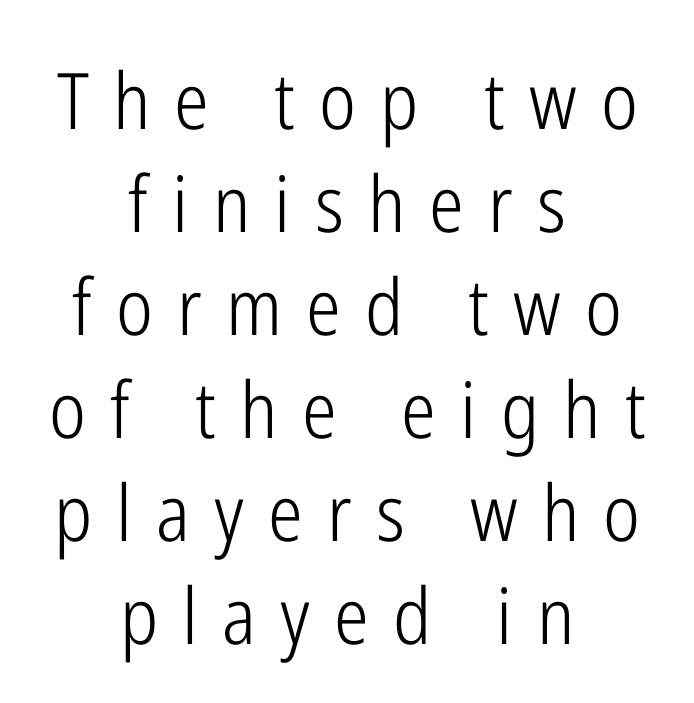
Q: Is the text bold? A: No.
Q: Is the text italic (slanted)? A: No, it is upright.
Q: Is the typeface a serif or a sans-serif typeface? A: Sans-serif.
Q: Is the text underlined? A: No.
Q: How is the paragraph aligned? A: Centered.
Q: Is the spacing between letters normal or unusually wide? A: Unusually wide.
Q: Is the spacing between lines tight, normal or loose? A: Normal.
Q: Width (condensed, normal, or wide)? A: Condensed.
Q: Stroke contrast? A: Low.
Q: x-height? A: Medium.
Q: Monospaced? A: No.
